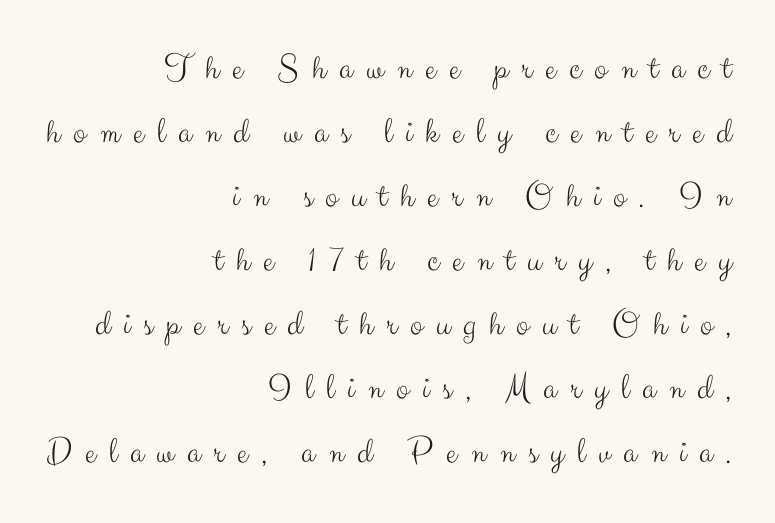
The image shows 37 px light sans-serif type; set right-aligned, line spacing 1.73x, unusually wide letter spacing (+0.36 em), not underlined; medium stroke contrast and a small x-height.
